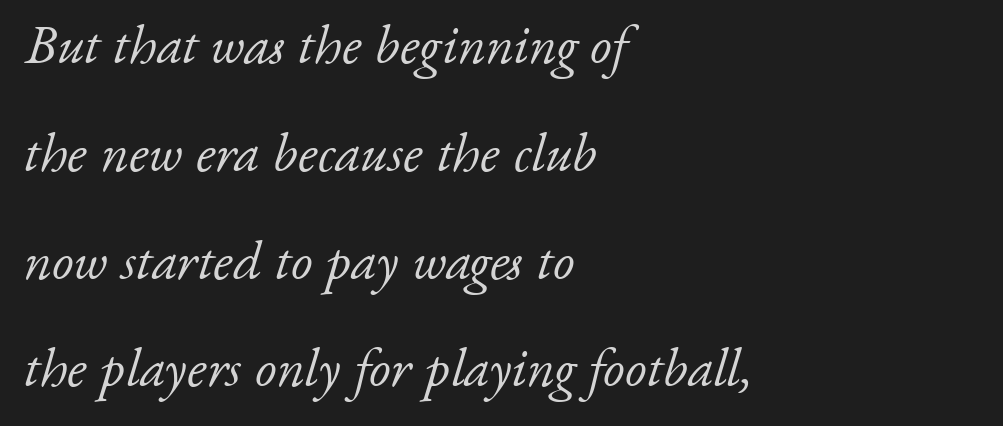
Each line starts at the same left margin while the right side varies. The glyphs are unaccompanied by any horizontal stroke below them. Default kerning and tracking; the words read as compact shapes. The face used here is proportionally spaced, like ordinary book or web type. You can tell from the footed stems that serif type was used. Vertical spacing — loose.
